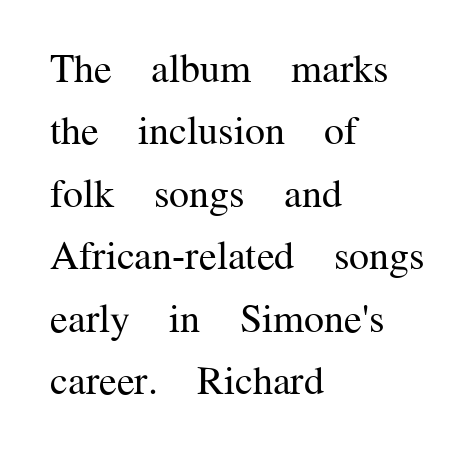
The image shows 40 px regular-weight serif type, upright; set left-aligned, normal line spacing (1.56x), normal letter spacing, not underlined; medium stroke contrast and a medium x-height.
